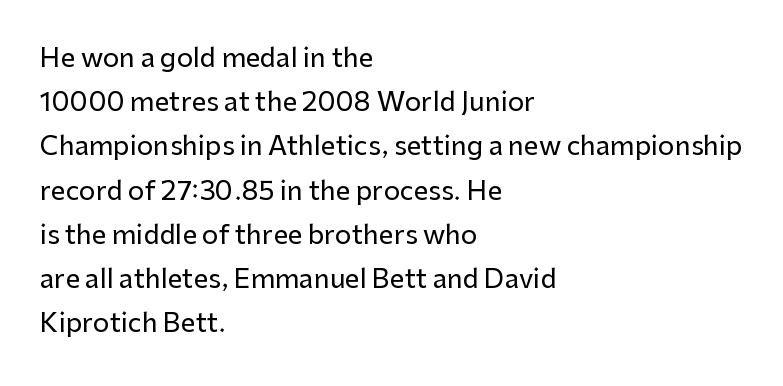
The image shows 26 px text type, upright; set left-aligned, normal line spacing (1.7x), normal letter spacing, not underlined.
